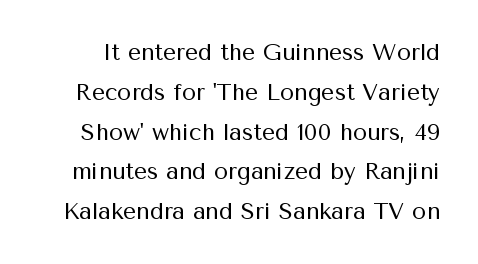
Q: Is the text bold? A: No.
Q: Is the text italic (slanted)? A: No, it is upright.
Q: Is the text underlined? A: No.
Q: Is the spacing between letters normal or unusually wide? A: Normal.
